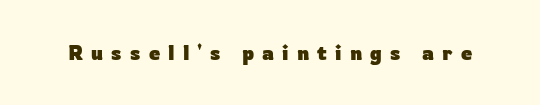
Q: Is the text bold? A: Yes.
Q: Is the text italic (slanted)? A: No, it is upright.
Q: Is the text underlined? A: No.
Q: Is the spacing between letters normal or unusually wide? A: Unusually wide.
